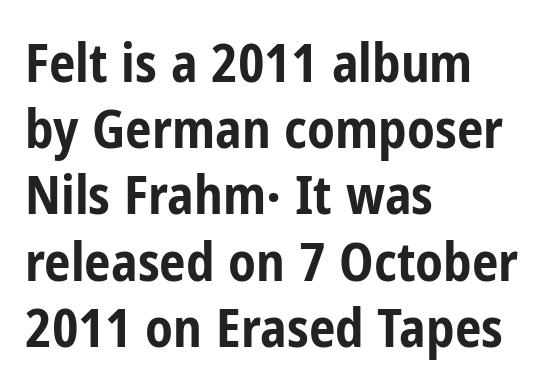
{"serif": "no", "italic": "no", "bold": "yes", "weight": "bold", "width": "condensed", "stroke_contrast": "low", "x_height": "medium", "monospaced": "no", "underline": "no", "align": "left", "line_spacing": "normal", "line_spacing_ratio": 1.25, "letter_spacing": "normal", "letter_spacing_em": 0.0, "glyph_px": 53}
